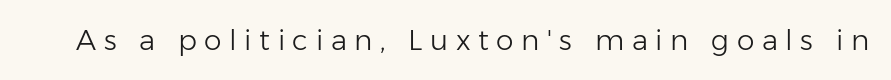
This is the regular roman posture of the typeface. The specimen omits any rule beneath the text block's lines. Observe the wide spacing: letters keep a clear distance from each other. Weight class: somewhere from thin through regular. The face used here is proportionally spaced, like ordinary book or web type. The face used here is a sans, in the tradition of grotesques and geometrics.
